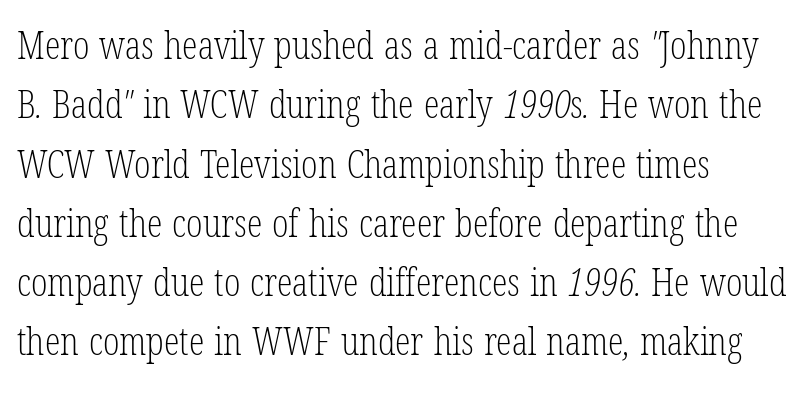
Q: Is the text bold? A: No.
Q: Is the typeface a serif or a sans-serif typeface? A: Serif.
Q: Is the text underlined? A: No.
Q: How is the paragraph aligned? A: Left-aligned.
Q: Is the spacing between letters normal or unusually wide? A: Normal.
Q: Is the spacing between lines tight, normal or loose? A: Normal.
Q: Width (condensed, normal, or wide)? A: Condensed.
Q: Stroke contrast? A: Low.
Q: x-height? A: Medium.
Q: Monospaced? A: No.
